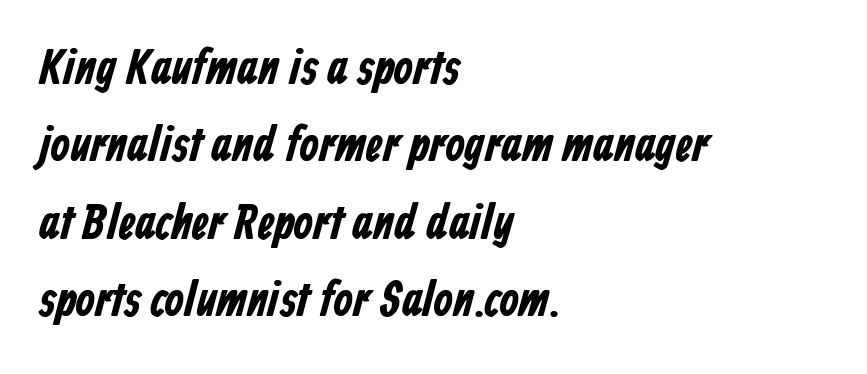
The image shows 50 px bold, condensed sans-serif type; set left-aligned, normal line spacing (1.55x), normal letter spacing, not underlined; low stroke contrast and a medium x-height.
